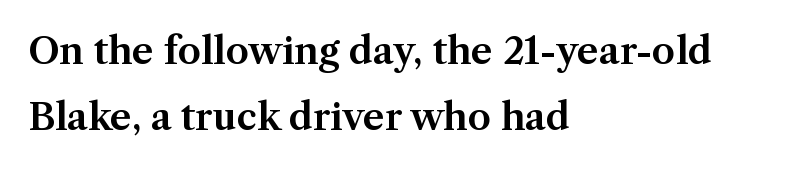
The image shows 37 px serif type, upright; set left-aligned, line spacing 1.79x, normal letter spacing, not underlined; medium stroke contrast and a medium x-height.
